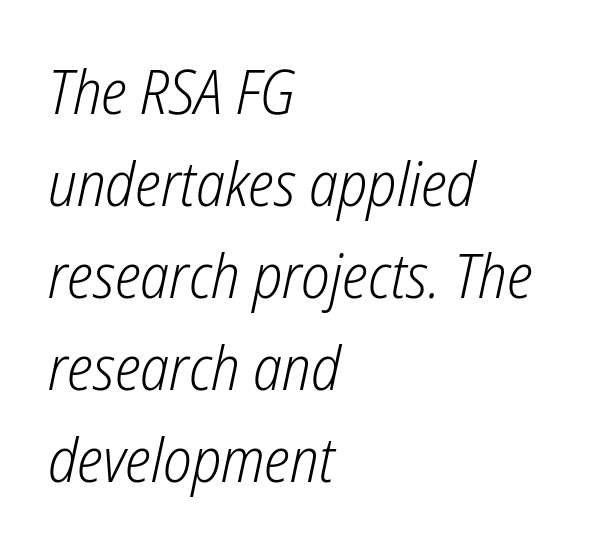
Each line starts at the same left margin while the right side varies. Honestly, the row spacing looks completely unremarkable. The font's italic variant was chosen for this text. The foot of each line stays bare and open. The characters are drawn with everyday or finer stroke widths.
